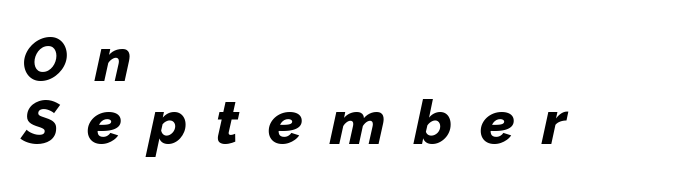
{"italic": "yes", "lean": "right", "slant_degrees": 12, "bold": "yes", "weight": "bold", "width": "normal", "stroke_contrast": "low", "x_height": "medium", "monospaced": "no", "underline": "no", "align": "left", "line_spacing": "tight", "line_spacing_ratio": 1.01, "letter_spacing": "wide", "letter_spacing_em": 0.45, "glyph_px": 62}
